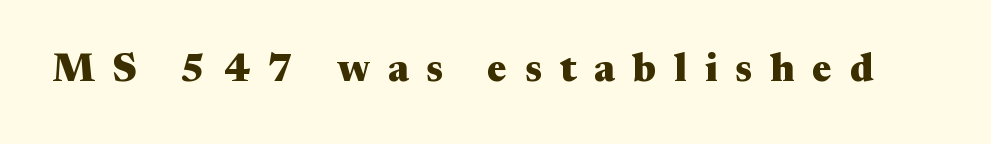
Q: Is the text bold? A: Yes.
Q: Is the text italic (slanted)? A: No, it is upright.
Q: Is the typeface a serif or a sans-serif typeface? A: Serif.
Q: Is the text underlined? A: No.
Q: Is the spacing between letters normal or unusually wide? A: Unusually wide.
Q: Width (condensed, normal, or wide)? A: Wide.
Q: Stroke contrast? A: Medium.
Q: x-height? A: Medium.
Q: Monospaced? A: No.
